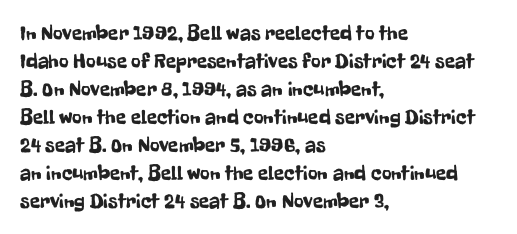
The image shows 21 px text type, upright; set left-aligned, normal line spacing (1.33x), normal letter spacing, not underlined.
